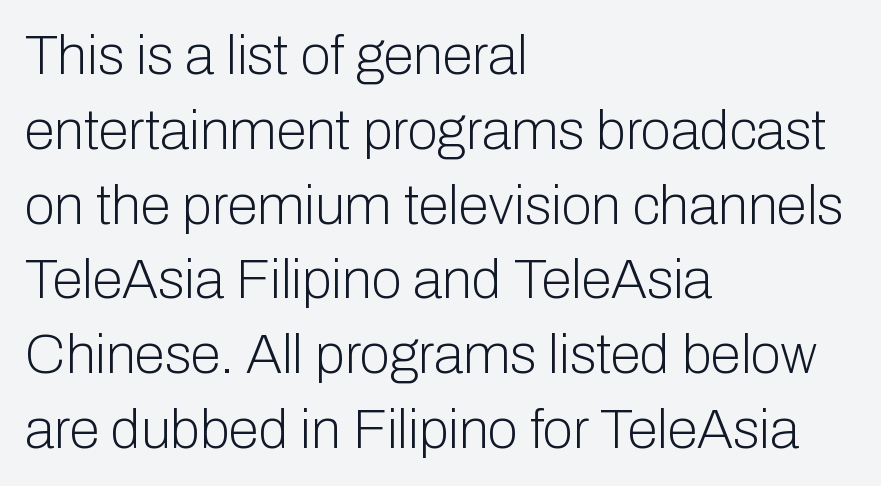
The text was rendered using a sans face with plain stroke endings. The foot of each line stays bare and open. These lines stack with their left ends in a neat column. Heaviness? Minimal to ordinary, like unemphasized prose. Tall strokes in this sample are plumb rather than angled.
